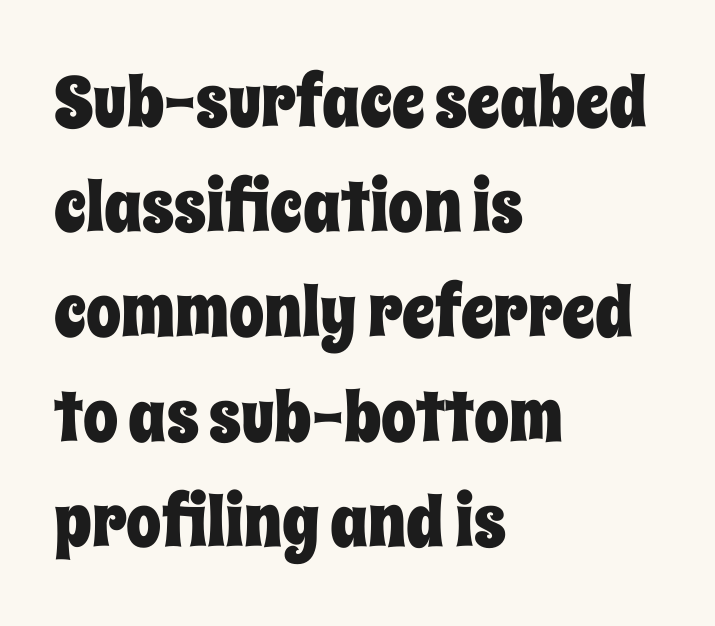
{"italic": "no", "width": "condensed", "stroke_contrast": "low", "x_height": "large", "monospaced": "no", "underline": "no", "align": "left", "line_spacing": "normal", "line_spacing_ratio": 1.5, "letter_spacing": "normal", "letter_spacing_em": 0.0, "glyph_px": 70}
